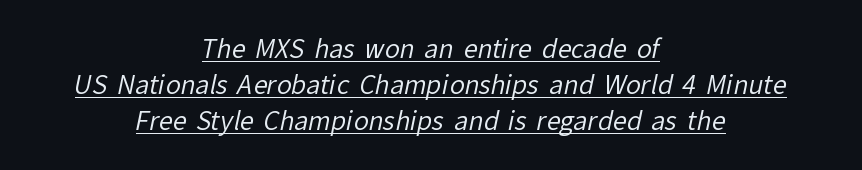
Q: Is the text bold? A: No.
Q: Is the text underlined? A: Yes.
Q: How is the paragraph aligned? A: Centered.
Q: Is the spacing between letters normal or unusually wide? A: Normal.
Q: Is the spacing between lines tight, normal or loose? A: Normal.
